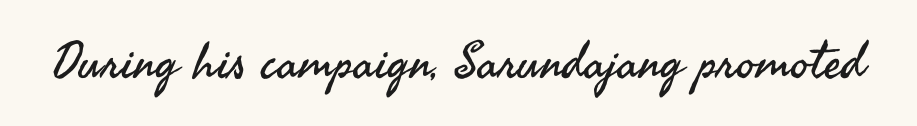
Q: Is the text bold? A: No.
Q: Is the text italic (slanted)? A: Yes.
Q: Is the typeface a serif or a sans-serif typeface? A: Sans-serif.
Q: Is the text underlined? A: No.
Q: Is the spacing between letters normal or unusually wide? A: Normal.
Q: Width (condensed, normal, or wide)? A: Normal.
Q: Stroke contrast? A: Medium.
Q: x-height? A: Small.
Q: Monospaced? A: No.
